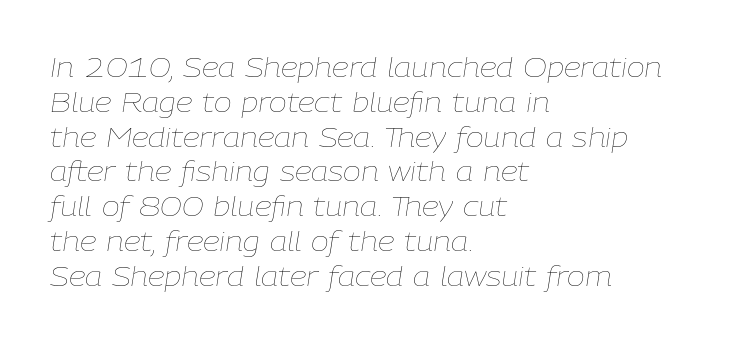
When letters slant like this, we call the style italic. What stands out about the letter spacing? Nothing — it is the standard amount. Honestly, the row spacing looks completely unremarkable. The typesetter chose a ragged-right arrangement here.
